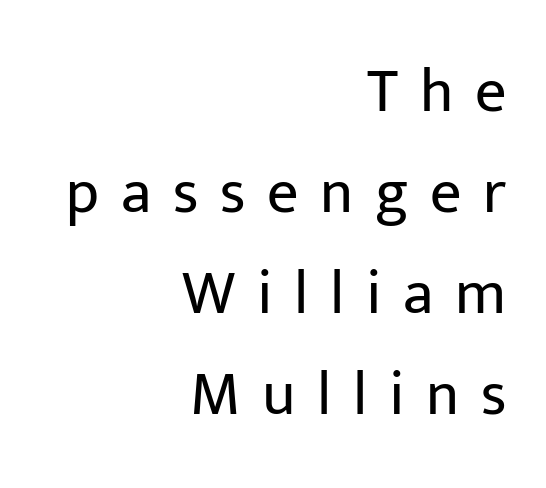
This reads as an unemphasized weight, regular at the heaviest. Whoever set this chose a conventional vertical rhythm. Honestly, the letter spacing is so wide it's the main thing you notice. The type sits square on the baseline with zero lean. No feet cap the strokes, marking this as sans-serif type. These lines are set flush right with a ragged left edge.
